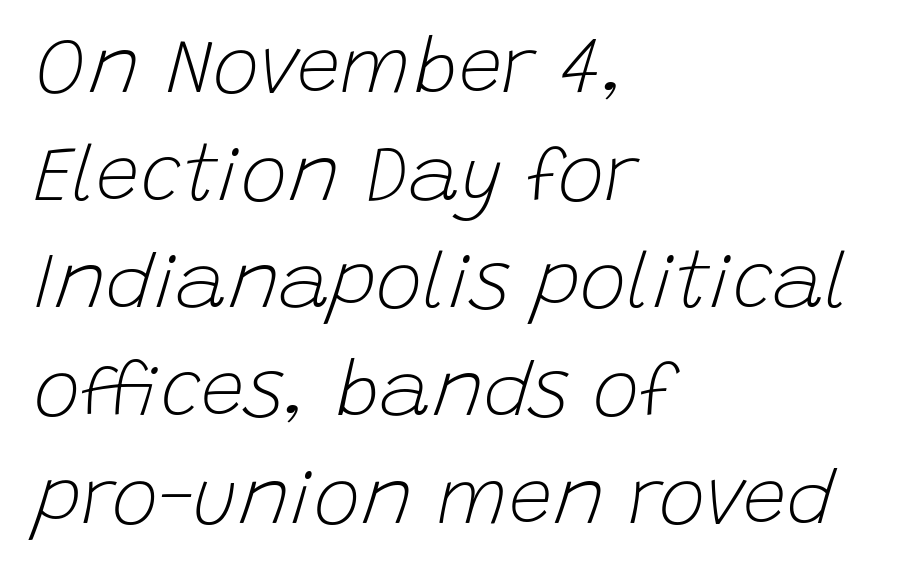
{"italic": "yes", "lean": "right", "slant_degrees": 15, "bold": "no", "weight": "light", "width": "normal", "stroke_contrast": "low", "x_height": "large", "monospaced": "no", "underline": "no", "align": "left", "line_spacing": "normal", "line_spacing_ratio": 1.38, "letter_spacing": "normal", "letter_spacing_em": 0.0, "glyph_px": 78}
